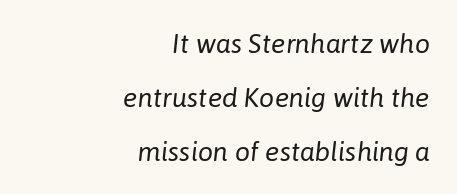
The image shows 27 px text type, italic (leaning right); set right-aligned, loose line spacing (2.0x), normal letter spacing, not underlined.
